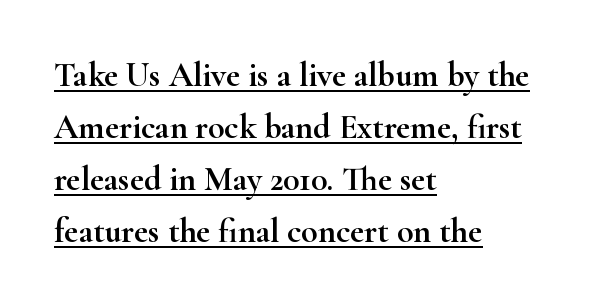
{"serif": "yes", "italic": "no", "width": "wide", "stroke_contrast": "high", "x_height": "small", "monospaced": "no", "underline": "yes", "align": "left", "line_spacing": "normal", "line_spacing_ratio": 1.53, "letter_spacing": "normal", "letter_spacing_em": 0.0, "glyph_px": 34}
